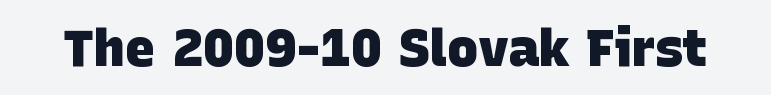
Is this a fixed-width face? No — the glyphs have proportional, varying widths. The letterforms sit shoulder to shoulder at normal distance. How heavy is the stroke? Heavy — this is a bold. Has an underline been added? It has not. Nope, no serifs anywhere on these letters.
